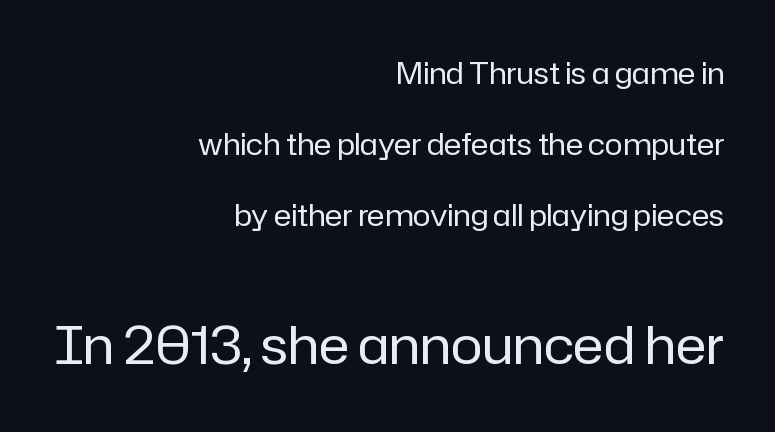
Q: Is the text bold? A: No.
Q: Is the text italic (slanted)? A: No, it is upright.
Q: Is the typeface a serif or a sans-serif typeface? A: Sans-serif.
Q: Is the text underlined? A: No.
Q: How is the paragraph aligned? A: Right-aligned.
Q: Is the spacing between letters normal or unusually wide? A: Normal.
Q: Is the spacing between lines tight, normal or loose? A: Loose.
Q: Which block of text is set in a larger size, the first (top) or the second (bottom)? A: The second (bottom) one.
Q: Width (condensed, normal, or wide)? A: Normal.
Q: Stroke contrast? A: Low.
Q: x-height? A: Medium.
Q: Monospaced? A: No.
